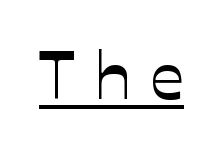
Q: Is the text italic (slanted)? A: No, it is upright.
Q: Is the text underlined? A: Yes.
Q: Is the spacing between letters normal or unusually wide? A: Unusually wide.
Q: Width (condensed, normal, or wide)? A: Normal.
Q: Stroke contrast? A: Low.
Q: x-height? A: Medium.
Q: Monospaced? A: No.
